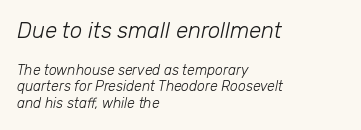
Q: Is the text bold? A: No.
Q: Is the text italic (slanted)? A: Yes, it leans right by about 12 degrees.
Q: Is the text underlined? A: No.
Q: How is the paragraph aligned? A: Left-aligned.
Q: Is the spacing between letters normal or unusually wide? A: Normal.
Q: Which block of text is set in a larger size, the first (top) or the second (bottom)? A: The first (top) one.
